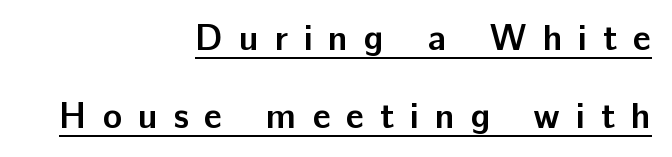
{"serif": "no", "italic": "no", "bold": "yes", "weight": "semibold", "width": "normal", "stroke_contrast": "low", "x_height": "medium", "monospaced": "no", "underline": "yes", "align": "right", "line_spacing": "loose", "line_spacing_ratio": 2.16, "letter_spacing": "wide", "letter_spacing_em": 0.44, "glyph_px": 36}
